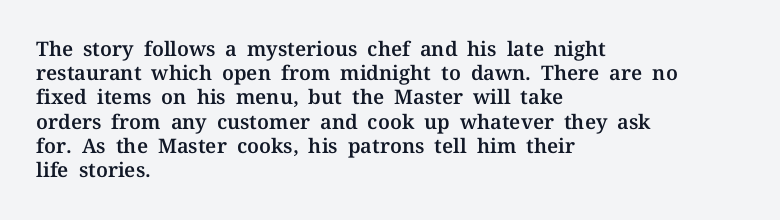
If you drew a line through each stem, it would be perfectly vertical. The line texture is even and compact thanks to regular tracking. Which margin do the lines hug? The left one — the right edge is uneven. Letters rest on an invisible, unmarked baseline.
